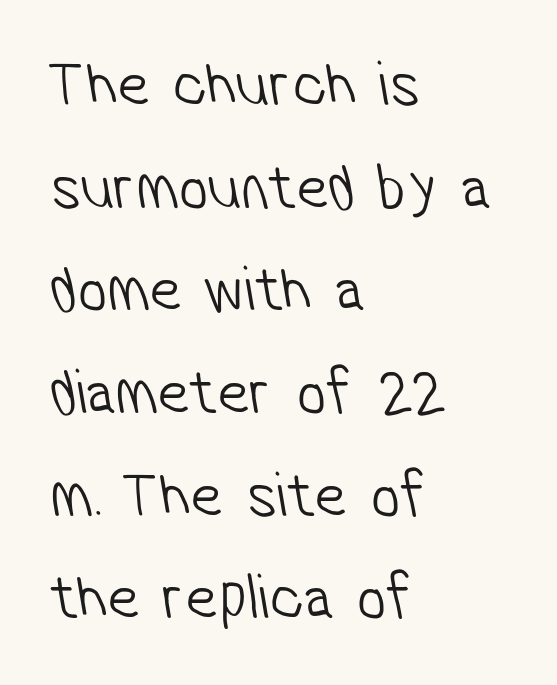
The cut favours lightness, reaching ordinary text weight at its darkest. Short note: letters normally spaced. Do the characters align in a grid? No, the font is proportional. The zone under the glyphs is completely vacant. Serifs: no, the terminals of the letterforms are clean. A student would call this left alignment; a typographer would say flush left, rag right.
